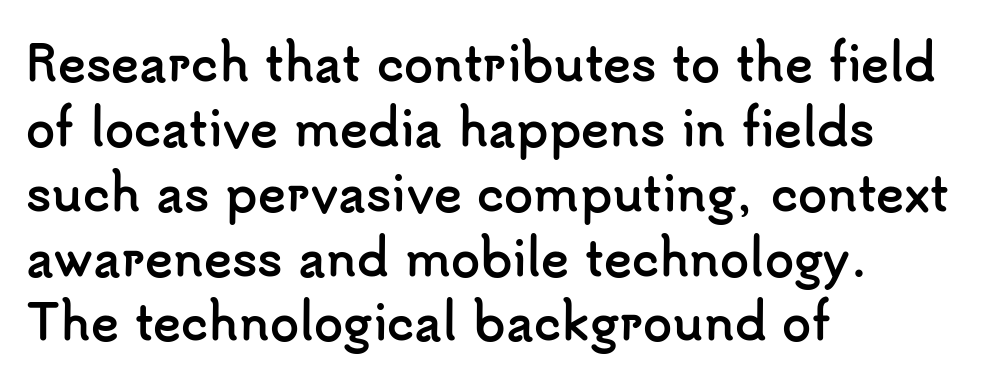
Q: Is the text bold? A: Yes.
Q: Is the text italic (slanted)? A: No, it is upright.
Q: Is the typeface a serif or a sans-serif typeface? A: Sans-serif.
Q: Is the text underlined? A: No.
Q: How is the paragraph aligned? A: Left-aligned.
Q: Is the spacing between letters normal or unusually wide? A: Normal.
Q: Is the spacing between lines tight, normal or loose? A: Normal.
Q: Width (condensed, normal, or wide)? A: Normal.
Q: Stroke contrast? A: Low.
Q: x-height? A: Small.
Q: Monospaced? A: No.
